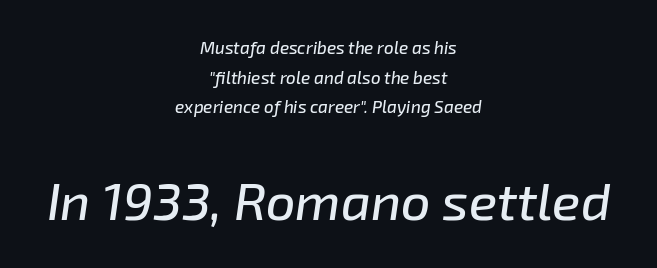
Only glyphs here, with clear space below each row. Reading top to bottom, the characters get bigger at the block break. Emphasis-style slanted type is in use. Students, note that the glyphs here touch the page at normal intervals. Visually the block forms a symmetrical silhouette, jagged on both flanks. Character widths vary here, with narrow letters taking less room than wide ones.
